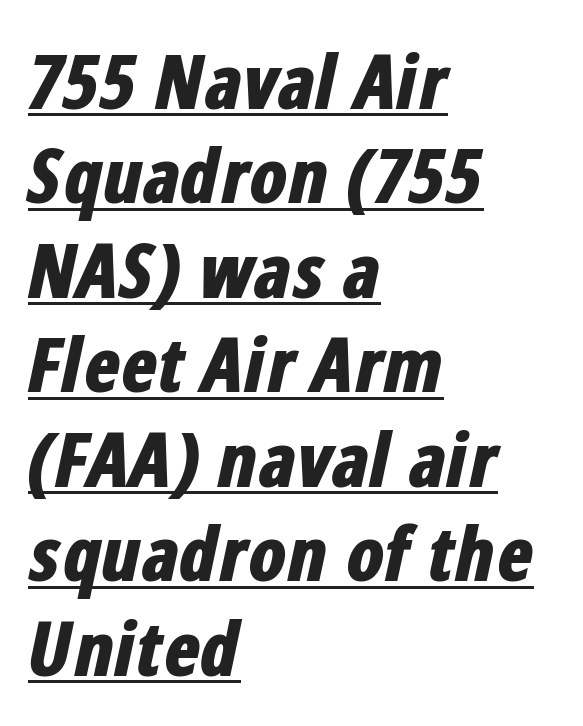
Leftover space on each line is placed entirely after the last word. The rendering uses natural spacing where letterforms have individual widths. What decoration does the sample have? An underline. The glyphs look as if they've been sheared to an angle. Nobody touched the tracking dial on this one.
